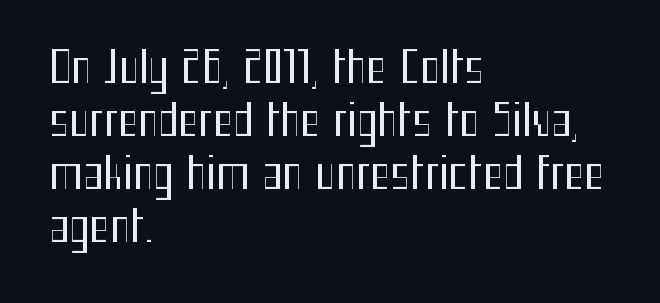
This rendering leaves character spacing at its baseline value. A typesetter would call this proportional, since set widths differ per character. This is roman type, the default non-slanted kind. This rendering features lettering with no underline.
